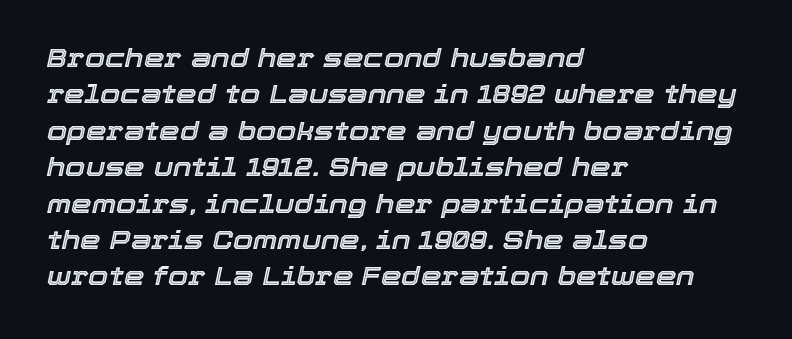
Caption: multi-line text, flush left, ragged right. Line spacing here is normal. This rendering leaves character spacing at its baseline value. Slant detected: the letters are inclined. The words here are not underlined.
